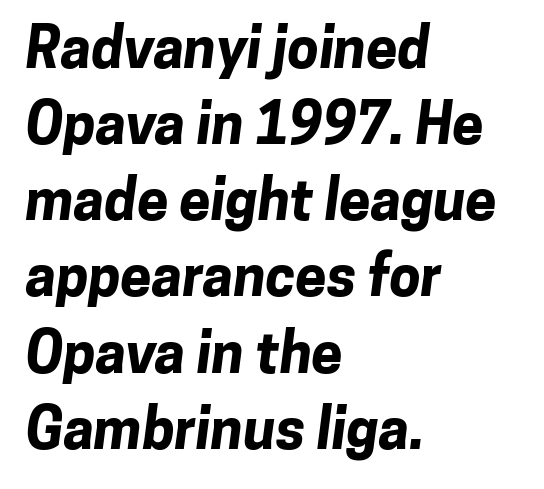
{"serif": "no", "bold": "yes", "weight": "bold", "width": "normal", "stroke_contrast": "low", "x_height": "medium", "monospaced": "no", "underline": "no", "align": "left", "line_spacing": "normal", "line_spacing_ratio": 1.36, "letter_spacing": "normal", "letter_spacing_em": 0.0, "glyph_px": 56}
